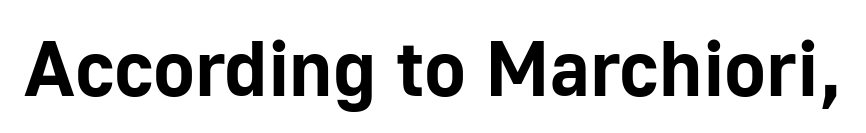
{"serif": "no", "italic": "no", "bold": "yes", "weight": "bold", "width": "normal", "stroke_contrast": "low", "x_height": "medium", "monospaced": "no", "underline": "no", "letter_spacing": "normal", "letter_spacing_em": 0.0, "glyph_px": 78}
